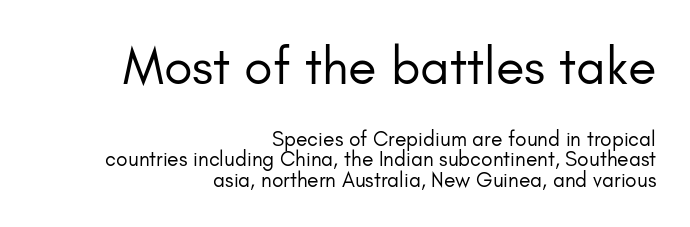
Q: Is the text bold? A: No.
Q: Is the text italic (slanted)? A: No, it is upright.
Q: Is the typeface a serif or a sans-serif typeface? A: Sans-serif.
Q: Is the text underlined? A: No.
Q: How is the paragraph aligned? A: Right-aligned.
Q: Is the spacing between letters normal or unusually wide? A: Normal.
Q: Is the spacing between lines tight, normal or loose? A: Tight.
Q: Which block of text is set in a larger size, the first (top) or the second (bottom)? A: The first (top) one.
Q: Width (condensed, normal, or wide)? A: Normal.
Q: Stroke contrast? A: Low.
Q: x-height? A: Small.
Q: Monospaced? A: No.
